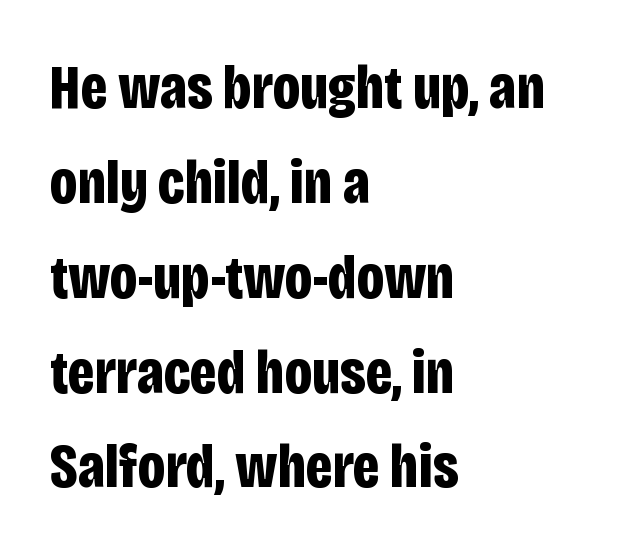
Glance below the letters and you will spot only blank space. Nope, not italic — everything's standing straight. Each glyph is drawn with heavy, bold strokes. Each line starts at the same left margin while the right side varies.
